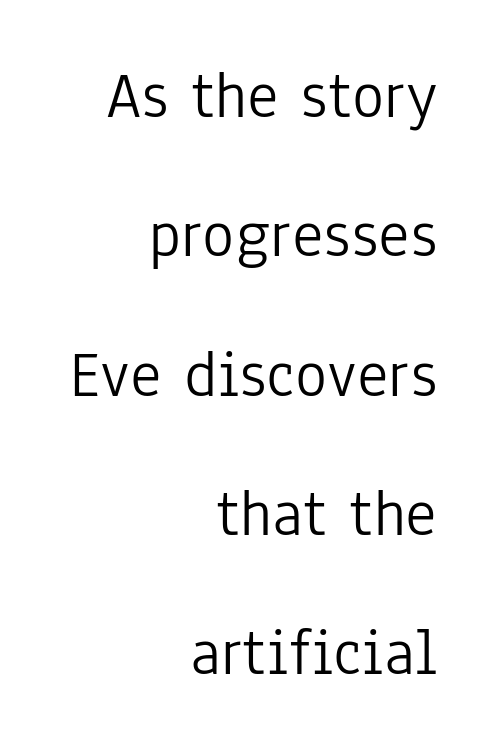
The image shows 67 px light, condensed sans-serif type, upright; set right-aligned, loose line spacing (2.08x), normal letter spacing, not underlined; low stroke contrast and a medium x-height.
